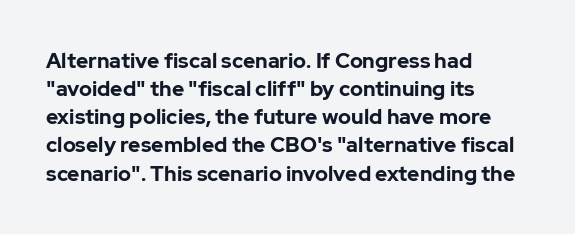
{"italic": "no", "bold": "yes", "underline": "no", "align": "left", "line_spacing": "normal", "line_spacing_ratio": 1.34, "letter_spacing": "normal", "letter_spacing_em": 0.0, "glyph_px": 21}
